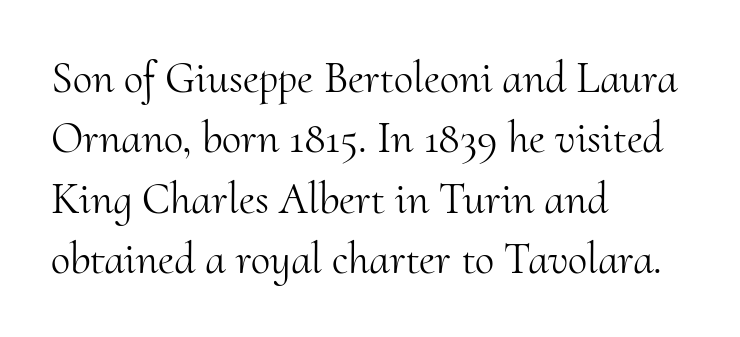
Casual observation: everything's shoved over to the left. Compared with typical paragraphs, the rows here are spaced about the same. The typeface chosen for these lines features serifs. No extra tracking has been applied to these lines. Letters rest on an invisible, unmarked baseline.
